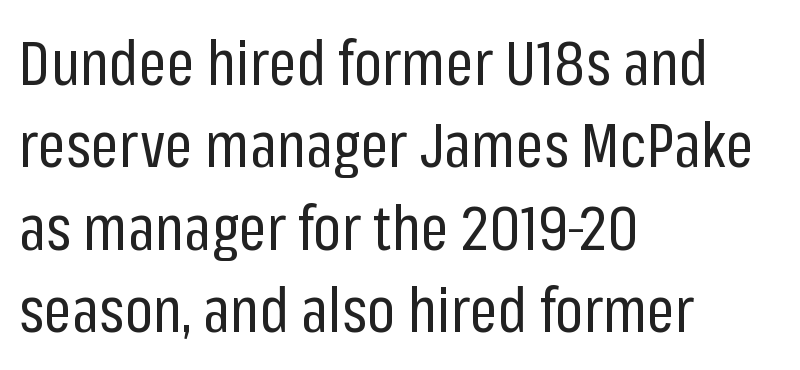
{"serif": "no", "italic": "no", "bold": "no", "weight": "regular", "width": "condensed", "stroke_contrast": "low", "x_height": "medium", "monospaced": "no", "underline": "no", "align": "left", "line_spacing": "normal", "line_spacing_ratio": 1.35, "letter_spacing": "normal", "letter_spacing_em": 0.0, "glyph_px": 61}
